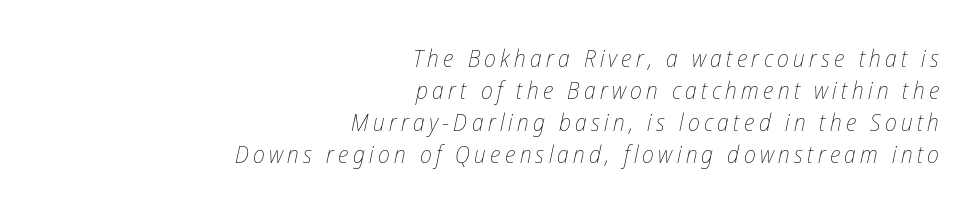
Q: Is the text bold? A: No.
Q: Is the text italic (slanted)? A: Yes, it leans right by about 12 degrees.
Q: Is the text underlined? A: No.
Q: How is the paragraph aligned? A: Right-aligned.
Q: Is the spacing between lines tight, normal or loose? A: Normal.
